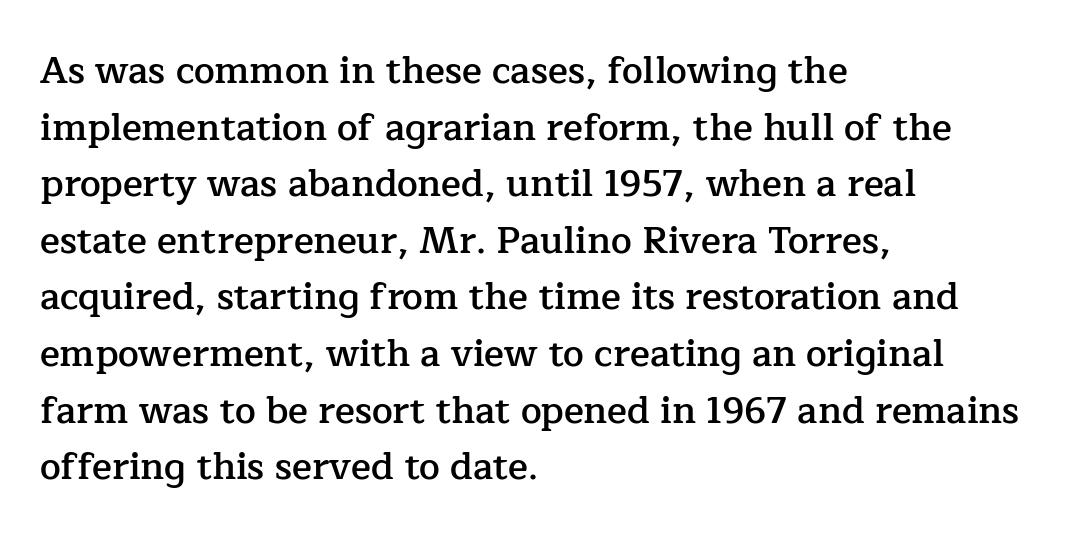
The leading is moderate, giving the passage an even texture. Between one letter and the next there's only the usual sliver of space. Characters remain perfectly vertical along every line. Spacing verdict: proportional, widths tailored to each character. Caption: multi-line text, flush left, ragged right.
